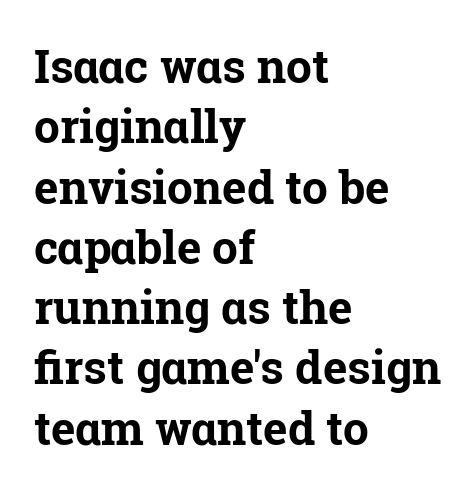
Bold? Absolutely — the strokes are thick and heavy. A typesetter would call this zero additional tracking. This sample is left-justified, so line endings fall wherever the words run out. Observe the serifs anchoring each vertical stroke in this sample. In terms of leading, this rendering sits right in the middle. The font's upright variant was chosen for this text.
